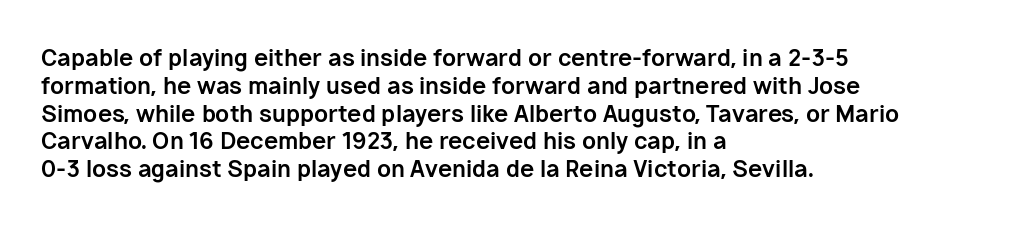
Short and long lines alike share a common starting point at left. Unlike italic type, these characters show no tilt at all. The passage shown is emphatically bold. The face used here is rendered with its standard letterfit. The space beneath each line is pristine and unruled.
